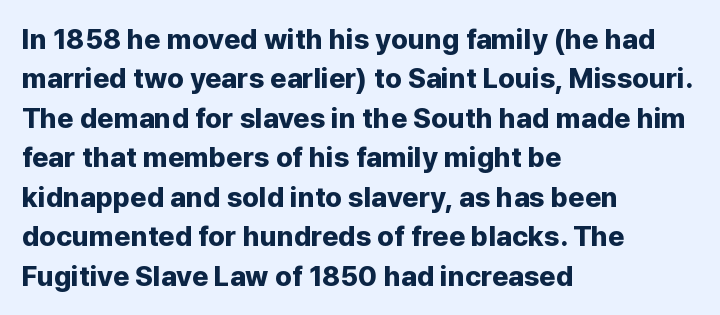
Q: Is the text bold? A: Yes.
Q: Is the text italic (slanted)? A: No, it is upright.
Q: Is the typeface a serif or a sans-serif typeface? A: Sans-serif.
Q: Is the text underlined? A: No.
Q: How is the paragraph aligned? A: Left-aligned.
Q: Is the spacing between letters normal or unusually wide? A: Normal.
Q: Is the spacing between lines tight, normal or loose? A: Normal.
Q: Width (condensed, normal, or wide)? A: Normal.
Q: Stroke contrast? A: Low.
Q: x-height? A: Medium.
Q: Monospaced? A: No.
